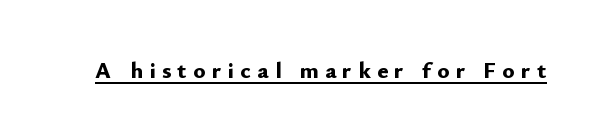
{"italic": "no", "bold": "yes", "underline": "yes", "letter_spacing": "wide", "letter_spacing_em": 0.28, "glyph_px": 23}
